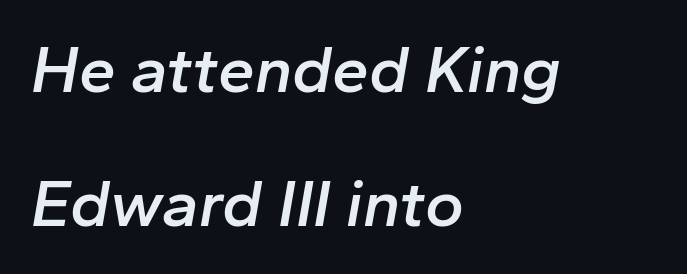
The image shows 66 px semibold type, italic (leaning right); set left-aligned, loose line spacing (2.03x), normal letter spacing, not underlined; low stroke contrast and a medium x-height.
